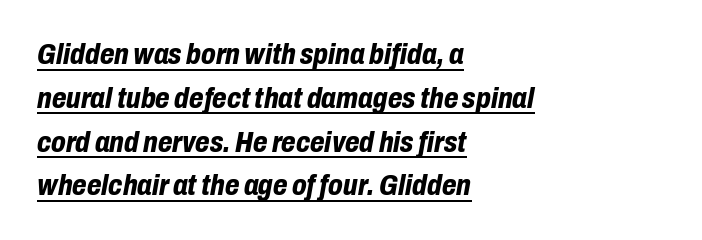
{"italic": "yes", "lean": "right", "slant_degrees": 10, "bold": "yes", "weight": "bold", "width": "condensed", "stroke_contrast": "low", "x_height": "medium", "monospaced": "no", "underline": "yes", "align": "left", "line_spacing": "normal", "line_spacing_ratio": 1.46, "letter_spacing": "normal", "letter_spacing_em": 0.0, "glyph_px": 30}
